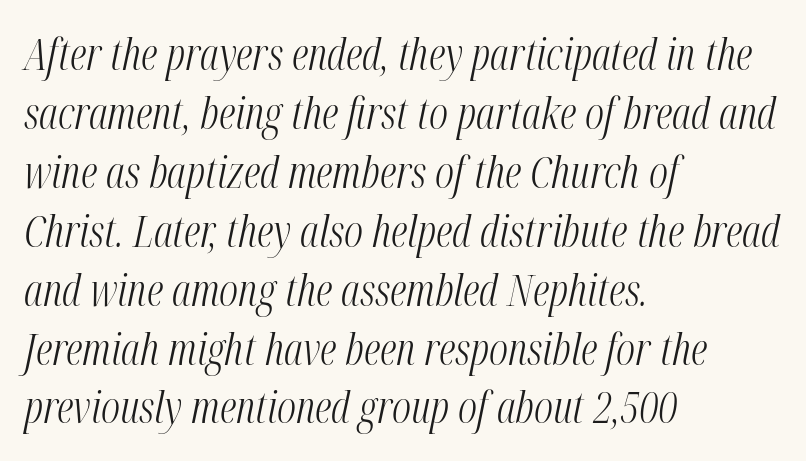
Proportional: the letters do not fall into vertical columns. Rendered with sloped, italic letterforms. Weight: in the light-to-regular range. Leading matches the norm, producing a regular column.
